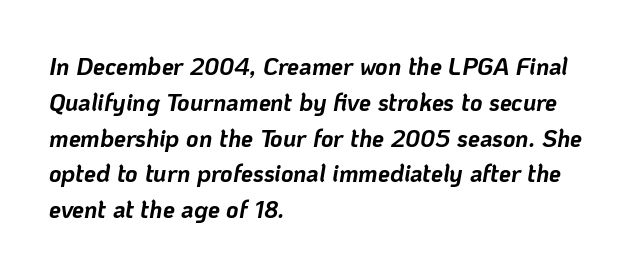
Q: Is the text bold? A: Yes.
Q: Is the text italic (slanted)? A: Yes, it leans right by about 10 degrees.
Q: Is the text underlined? A: No.
Q: How is the paragraph aligned? A: Left-aligned.
Q: Is the spacing between letters normal or unusually wide? A: Normal.
Q: Is the spacing between lines tight, normal or loose? A: Normal.
